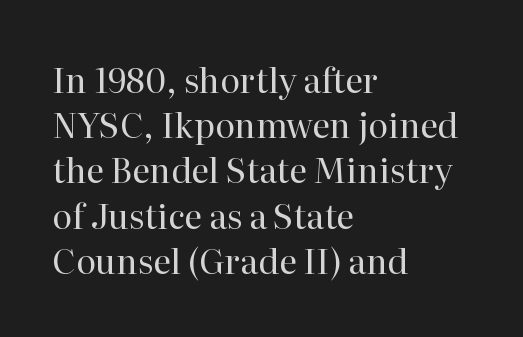
The image shows 34 px regular-weight serif type, upright; set left-aligned, normal line spacing (1.33x), normal letter spacing, not underlined; high stroke contrast and a medium x-height.
